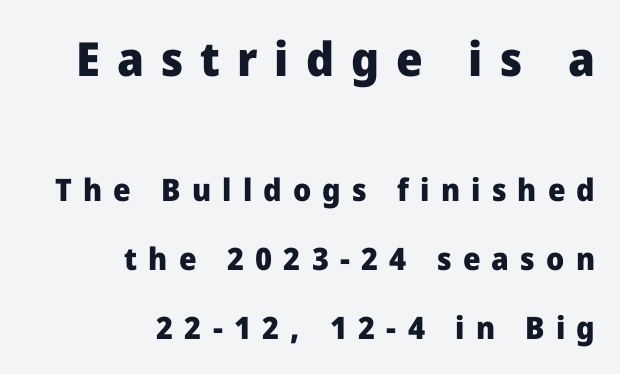
The image shows 47 px heavy sans-serif type, upright; set right-aligned, loose line spacing (2.22x), unusually wide letter spacing (+0.36 em), not underlined; the first (top) block is 1.52x larger; low stroke contrast and a medium x-height.
